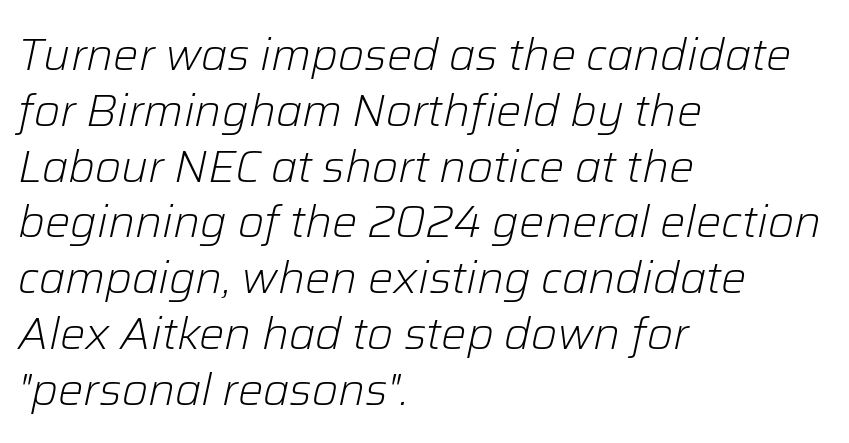
The image shows 45 px light type, italic (leaning right); set left-aligned, line spacing 1.24x, normal letter spacing, not underlined; low stroke contrast and a medium x-height.
